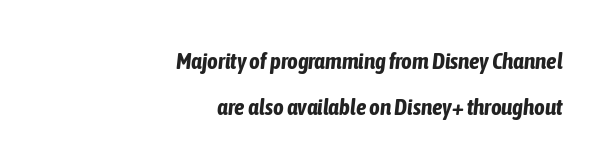
{"italic": "yes", "lean": "right", "slant_degrees": 6, "bold": "yes", "underline": "no", "align": "right", "line_spacing": "loose", "line_spacing_ratio": 2.01, "letter_spacing": "normal", "letter_spacing_em": 0.0, "glyph_px": 23}
